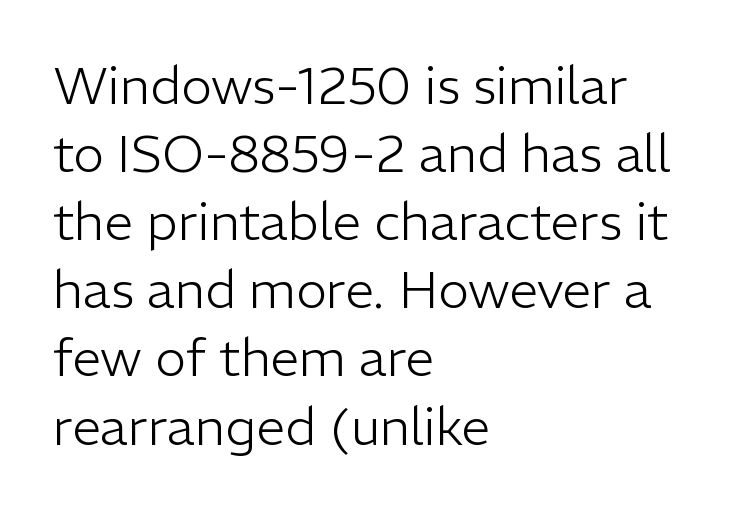
{"serif": "no", "italic": "no", "bold": "no", "weight": "light", "width": "normal", "stroke_contrast": "low", "x_height": "medium", "monospaced": "no", "underline": "no", "align": "left", "line_spacing": "normal", "line_spacing_ratio": 1.31, "letter_spacing": "normal", "letter_spacing_em": 0.0, "glyph_px": 52}
